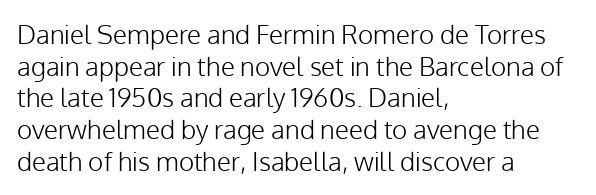
The image shows 26 px text type, upright; set left-aligned, line spacing 1.22x, normal letter spacing, not underlined.
